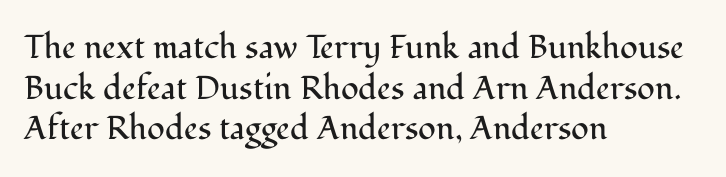
{"serif": "yes", "italic": "no", "bold": "no", "weight": "regular", "width": "normal", "stroke_contrast": "medium", "x_height": "medium", "monospaced": "no", "underline": "no", "align": "left", "line_spacing_ratio": 1.23, "letter_spacing": "normal", "letter_spacing_em": 0.0, "glyph_px": 33}
